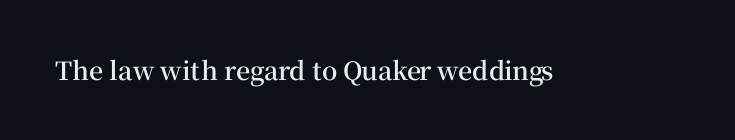
The image shows 25 px text type, upright; set normal letter spacing, not underlined.
